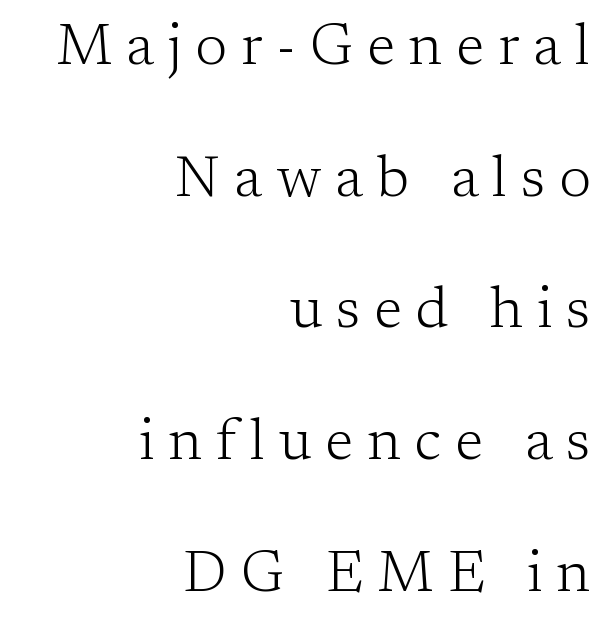
Q: Is the text bold? A: No.
Q: Is the text italic (slanted)? A: No, it is upright.
Q: Is the typeface a serif or a sans-serif typeface? A: Serif.
Q: Is the text underlined? A: No.
Q: How is the paragraph aligned? A: Right-aligned.
Q: Is the spacing between letters normal or unusually wide? A: Unusually wide.
Q: Is the spacing between lines tight, normal or loose? A: Loose.
Q: Width (condensed, normal, or wide)? A: Normal.
Q: Stroke contrast? A: Low.
Q: x-height? A: Medium.
Q: Monospaced? A: No.
